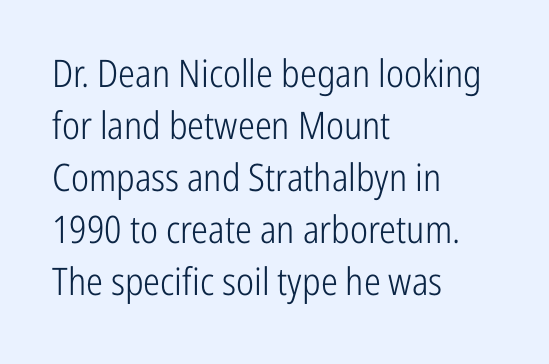
Is the type heavy? It reads as light-to-regular instead. These lines are rendered in a variable-pitch font. To sum up the face: it is a sans, with no serifs. Every row of glyphs begins at an identical x-position on the left.
